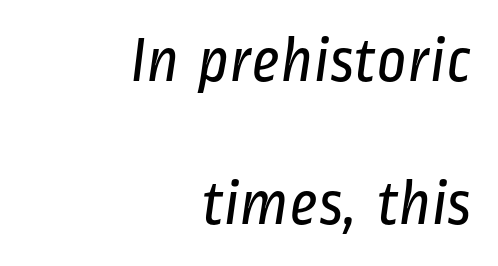
The words here are not underlined. Alignment: flush right. Unlike a traditional serif, this face leaves its strokes unadorned. Caption: face not bold, strokes unweighted. Note the varied advance widths — an 'i' is clearly narrower than an 'm'.
